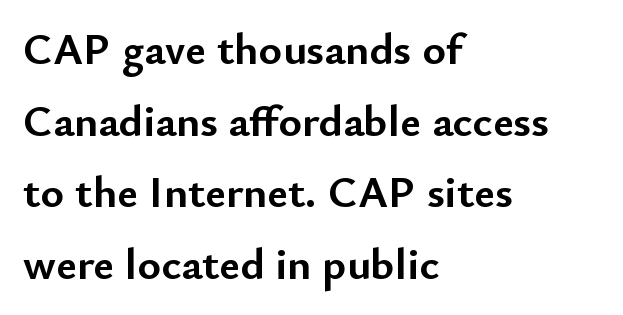
The image shows 45 px semibold sans-serif type, upright; set left-aligned, normal line spacing (1.59x), normal letter spacing, not underlined; low stroke contrast and a small x-height.
